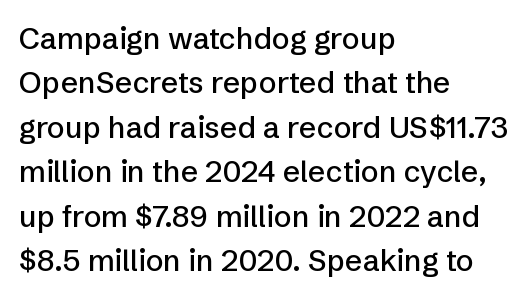
Each letter's strokes conclude bluntly, with no projecting serifs. The letters sit at their default tracking, neither squeezed nor spread. The paragraph shown leans on its left margin. Quick note: underline off.
